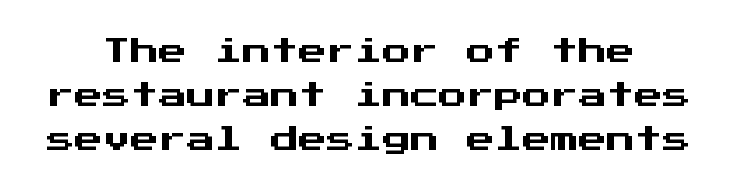
Q: Is the text italic (slanted)? A: No, it is upright.
Q: Is the typeface a serif or a sans-serif typeface? A: Sans-serif.
Q: Is the text underlined? A: No.
Q: Is the spacing between letters normal or unusually wide? A: Normal.
Q: Is the spacing between lines tight, normal or loose? A: Normal.
Q: Width (condensed, normal, or wide)? A: Normal.
Q: Stroke contrast? A: Medium.
Q: x-height? A: Medium.
Q: Monospaced? A: Yes.
